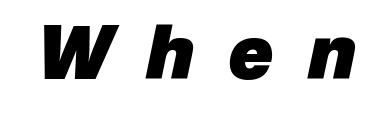
The image shows 73 px heavy type, italic (leaning right); set unusually wide letter spacing (+0.46 em), not underlined; low stroke contrast and a medium x-height.
